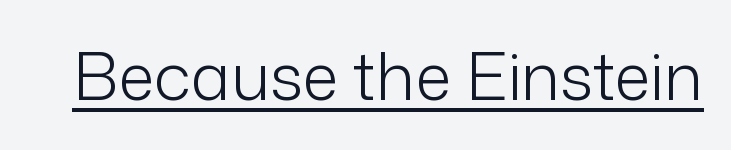
Look at the bottom of the vertical strokes: they stop flat, with no serifs. Unbolded letterforms with no extra heft. The passage shown has conventional tracking throughout. A typesetter would mark this as roman, not italic. The specimen includes a rule beneath the text block's lines.
